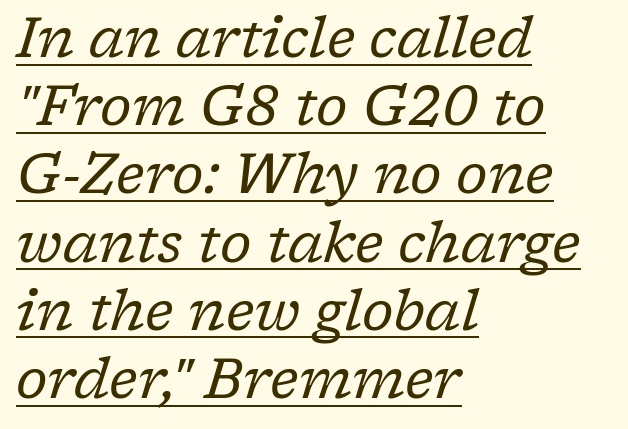
Q: Is the text bold? A: No.
Q: Is the text italic (slanted)? A: Yes, it leans right by about 17 degrees.
Q: Is the typeface a serif or a sans-serif typeface? A: Serif.
Q: Is the text underlined? A: Yes.
Q: How is the paragraph aligned? A: Left-aligned.
Q: Is the spacing between letters normal or unusually wide? A: Normal.
Q: Width (condensed, normal, or wide)? A: Normal.
Q: Stroke contrast? A: Low.
Q: x-height? A: Medium.
Q: Monospaced? A: No.
